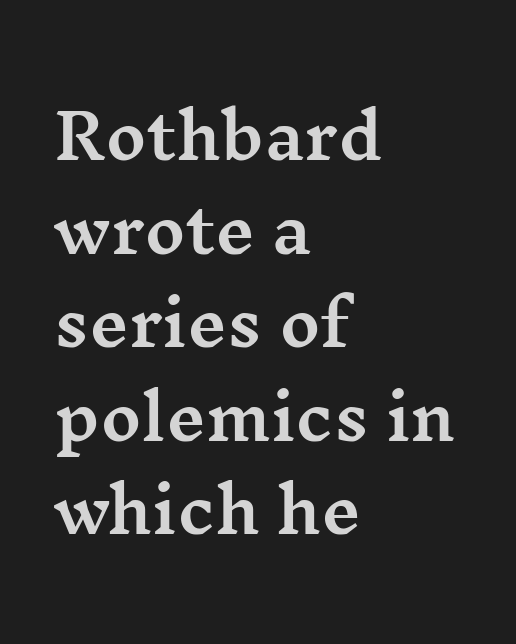
Q: Is the text italic (slanted)? A: No, it is upright.
Q: Is the typeface a serif or a sans-serif typeface? A: Serif.
Q: Is the text underlined? A: No.
Q: How is the paragraph aligned? A: Left-aligned.
Q: Is the spacing between letters normal or unusually wide? A: Normal.
Q: Is the spacing between lines tight, normal or loose? A: Normal.
Q: Width (condensed, normal, or wide)? A: Wide.
Q: Stroke contrast? A: Medium.
Q: x-height? A: Medium.
Q: Monospaced? A: No.
